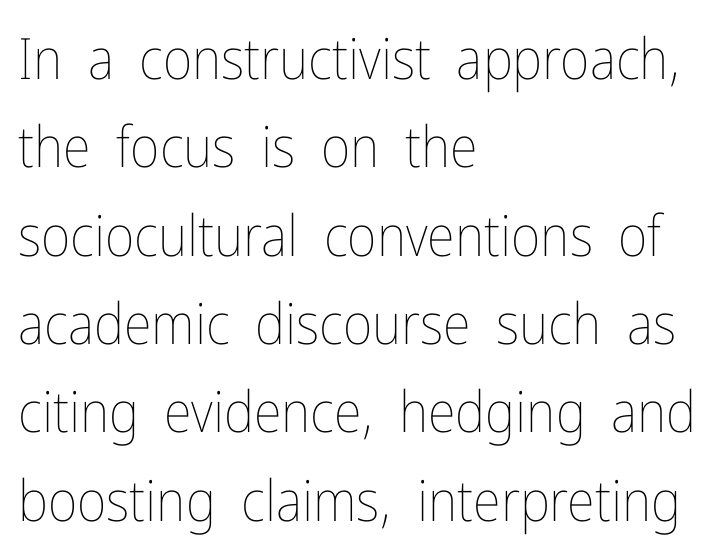
{"italic": "no", "bold": "no", "weight": "thin", "width": "condensed", "stroke_contrast": "low", "x_height": "medium", "monospaced": "no", "underline": "no", "align": "left", "line_spacing": "normal", "line_spacing_ratio": 1.55, "letter_spacing": "normal", "letter_spacing_em": 0.0, "glyph_px": 57}
